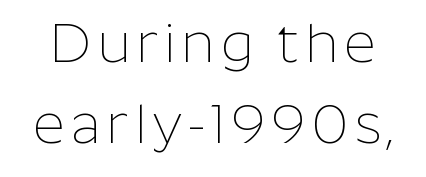
The image shows 56 px thin sans-serif type, upright; set normal line spacing (1.44x), not underlined; low stroke contrast and a medium x-height.
